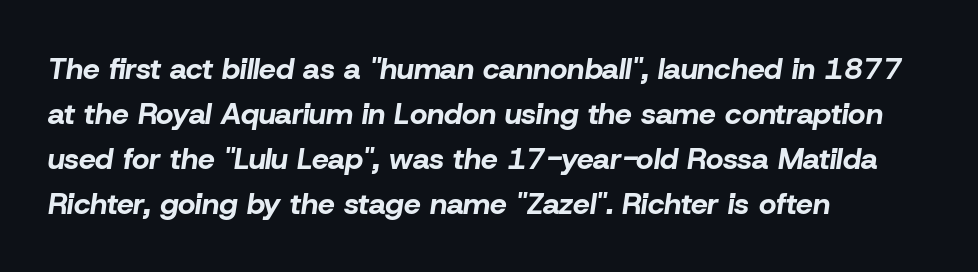
The text carries the slant typical of an italic or oblique font. The rendering uses natural spacing where letterforms have individual widths. Check the space under the baseline: it is left empty. The typesetter chose a ragged-right arrangement here. The rendering keeps characters at their native spacing. The rendering uses a bold face; every stroke is thick and dark.
